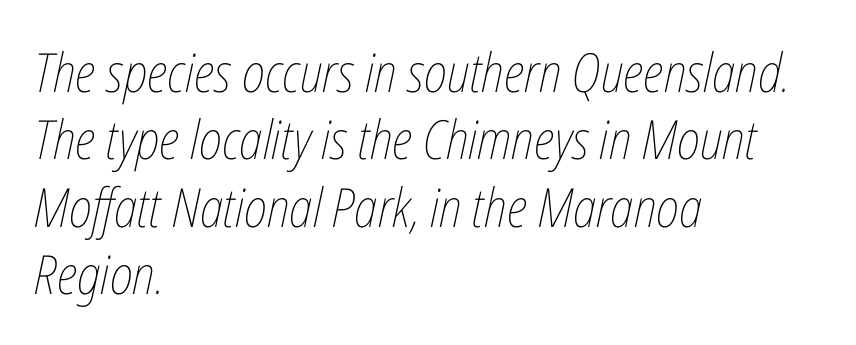
The image shows 54 px thin, condensed type, italic (leaning right); set left-aligned, normal line spacing (1.25x), normal letter spacing, not underlined; low stroke contrast and a medium x-height.
